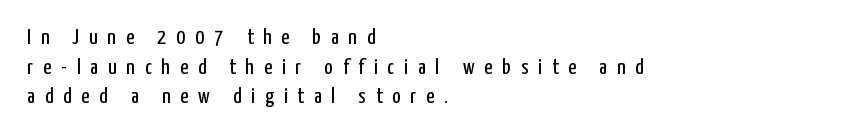
This sample keeps an unexceptional amount of space between lines. Does the copy run flush right? No — it runs flush left. Words float on clear page, feet unadorned. The passage shown is not bold in any degree. This rendering widens character spacing well past its baseline value. Rendered with straight, roman letterforms.
